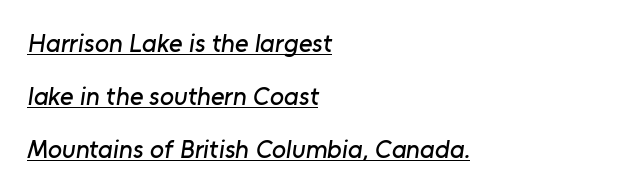
{"underline": "yes", "align": "left", "line_spacing": "loose", "line_spacing_ratio": 2.03, "letter_spacing": "normal", "letter_spacing_em": 0.0, "glyph_px": 26}
